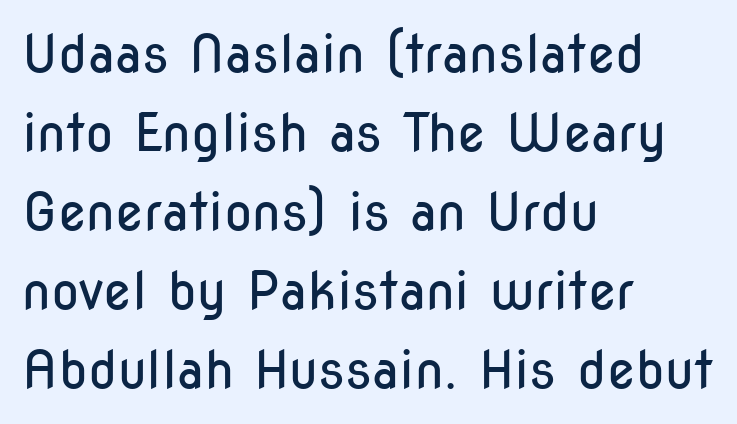
{"serif": "no", "italic": "no", "bold": "no", "weight": "regular", "width": "condensed", "stroke_contrast": "low", "x_height": "medium", "monospaced": "no", "underline": "no", "align": "left", "line_spacing": "normal", "line_spacing_ratio": 1.52, "letter_spacing": "normal", "letter_spacing_em": 0.0, "glyph_px": 52}
